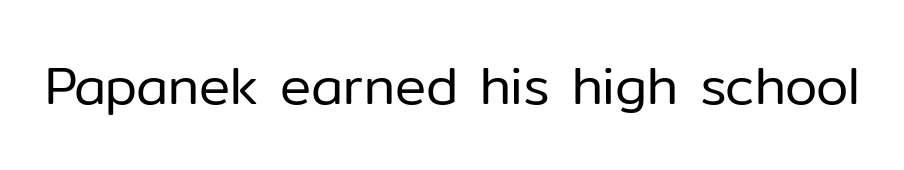
{"serif": "no", "italic": "no", "bold": "no", "weight": "regular", "width": "normal", "stroke_contrast": "low", "x_height": "medium", "monospaced": "no", "underline": "no", "letter_spacing": "normal", "letter_spacing_em": 0.0, "glyph_px": 52}
